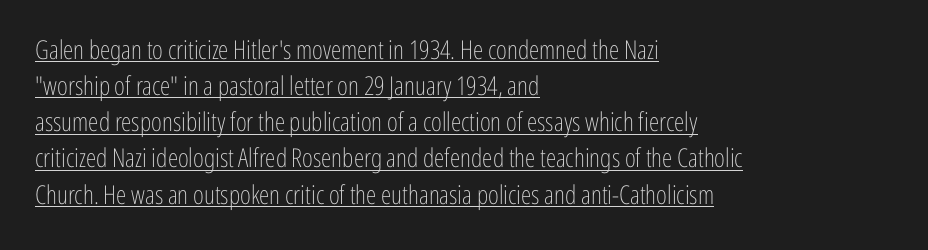
The image shows 26 px text type, upright; set left-aligned, normal line spacing (1.39x), normal letter spacing, underlined.
